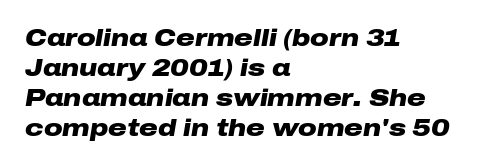
The image shows 23 px bold type, italic (leaning right); set left-aligned, normal line spacing (1.31x), normal letter spacing, not underlined.
